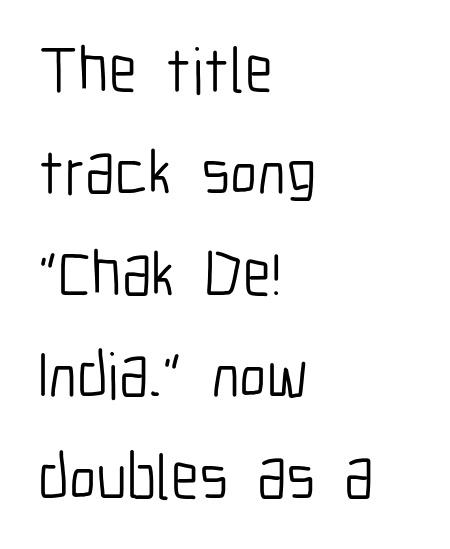
The image shows 64 px light, condensed sans-serif type, upright; set left-aligned, normal line spacing (1.59x), normal letter spacing, not underlined; low stroke contrast and a medium x-height.
